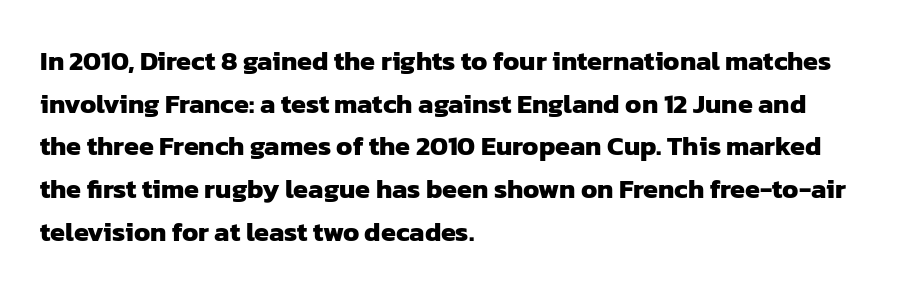
The face used here has the dense, thick strokes of a bold. Words float on clear page, feet unadorned. Typeset ragged right — the left edge is the straight one. Summary of vertical rhythm: regular, with standard interline spacing. Tracking here is standard; glyphs follow each other at the usual distance.
